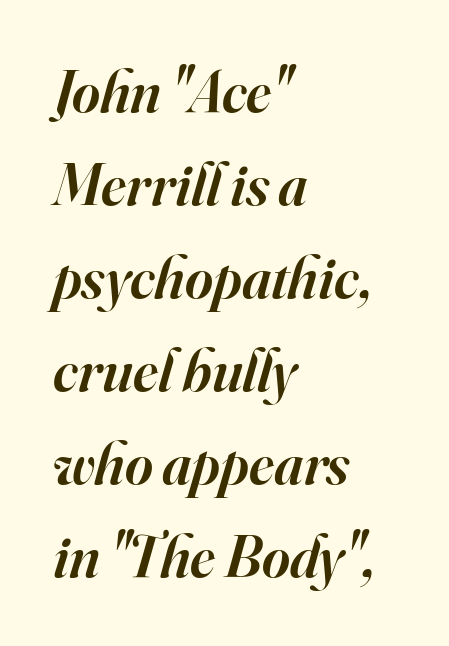
{"serif": "yes", "italic": "yes", "lean": "right", "slant_degrees": 16, "bold": "semi", "weight": "semibold", "width": "normal", "stroke_contrast": "high", "x_height": "small", "monospaced": "no", "underline": "no", "align": "left", "line_spacing": "normal", "line_spacing_ratio": 1.55, "letter_spacing": "normal", "letter_spacing_em": 0.0, "glyph_px": 60}
